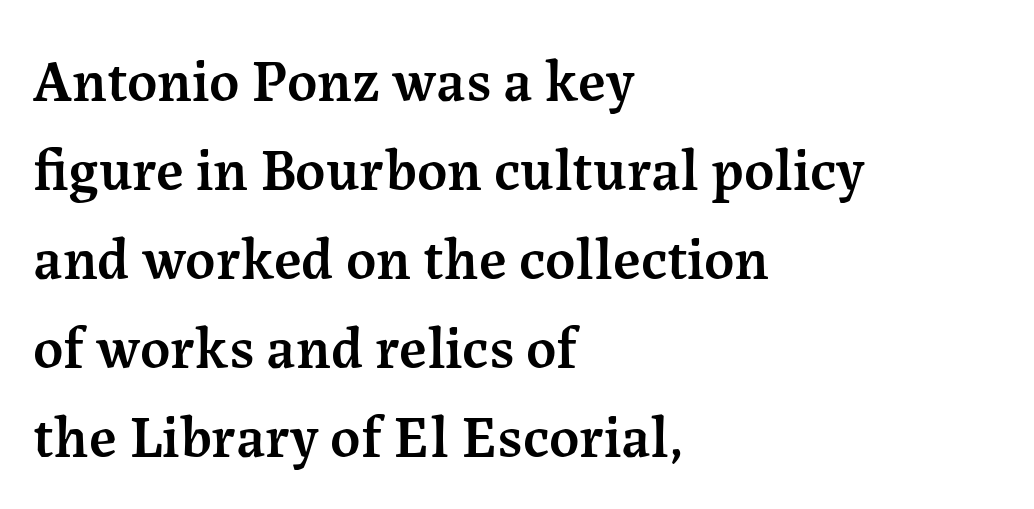
The image shows 59 px semibold serif type, upright; set left-aligned, normal line spacing (1.51x), normal letter spacing, not underlined; medium stroke contrast and a medium x-height.
